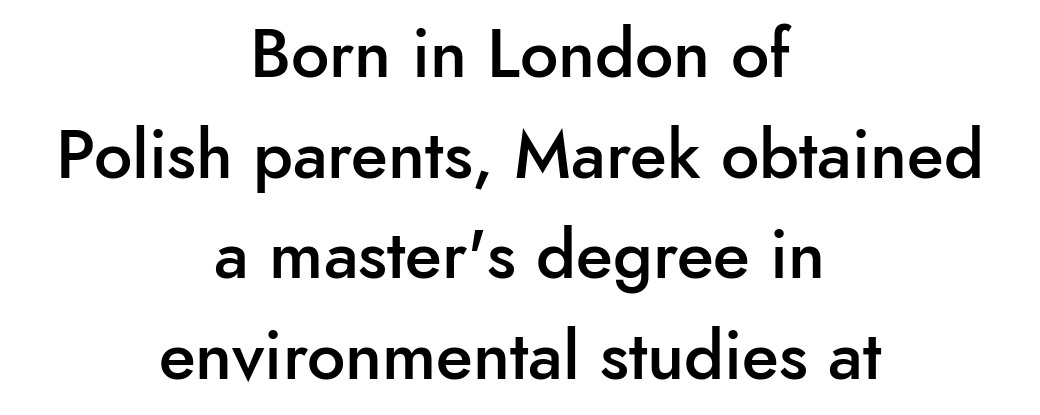
Q: Is the text bold? A: Semi-bold.
Q: Is the text italic (slanted)? A: No, it is upright.
Q: Is the typeface a serif or a sans-serif typeface? A: Sans-serif.
Q: Is the text underlined? A: No.
Q: How is the paragraph aligned? A: Centered.
Q: Is the spacing between letters normal or unusually wide? A: Normal.
Q: Is the spacing between lines tight, normal or loose? A: Normal.
Q: Width (condensed, normal, or wide)? A: Normal.
Q: Stroke contrast? A: Low.
Q: x-height? A: Small.
Q: Monospaced? A: No.
